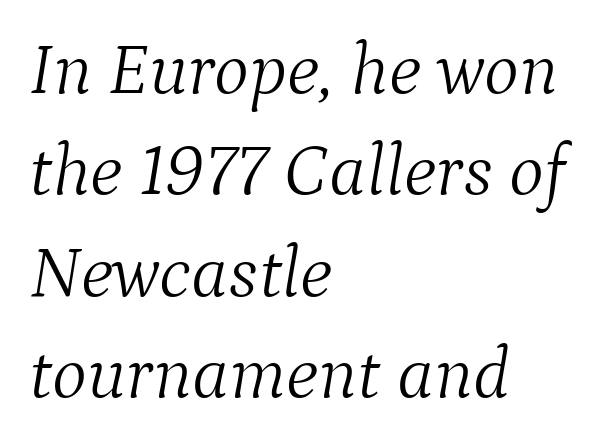
{"serif": "yes", "italic": "yes", "lean": "right", "slant_degrees": 9, "bold": "no", "weight": "light", "width": "normal", "stroke_contrast": "medium", "x_height": "medium", "monospaced": "no", "underline": "no", "align": "left", "line_spacing": "normal", "line_spacing_ratio": 1.37, "letter_spacing": "normal", "letter_spacing_em": 0.0, "glyph_px": 74}
